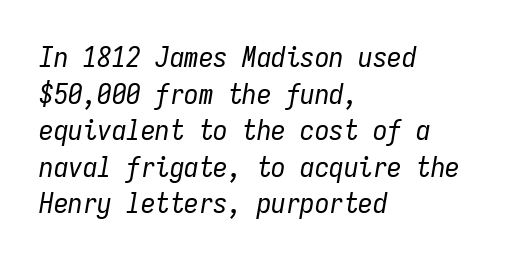
Q: Is the text bold? A: No.
Q: Is the text italic (slanted)? A: Yes, it leans right by about 9 degrees.
Q: Is the text underlined? A: No.
Q: How is the paragraph aligned? A: Left-aligned.
Q: Is the spacing between letters normal or unusually wide? A: Normal.
Q: Is the spacing between lines tight, normal or loose? A: Normal.
Q: Width (condensed, normal, or wide)? A: Condensed.
Q: Stroke contrast? A: Low.
Q: x-height? A: Medium.
Q: Monospaced? A: Yes.
